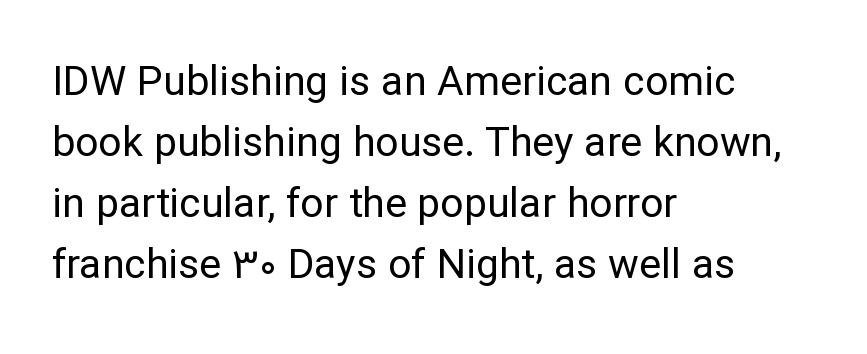
The image shows 41 px regular-weight sans-serif type, upright; set left-aligned, normal line spacing (1.49x), normal letter spacing, not underlined; low stroke contrast and a medium x-height.
